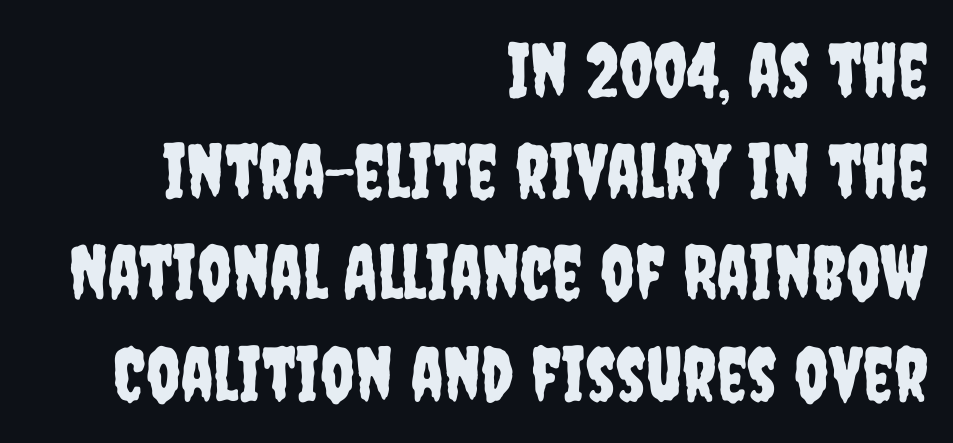
The image shows 75 px condensed sans-serif type, upright; set right-aligned, normal line spacing (1.35x), normal letter spacing, not underlined; low stroke contrast and a large x-height.
